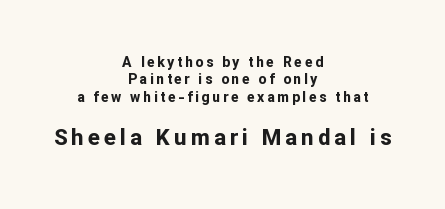
{"italic": "no", "bold": "yes", "underline": "no", "align": "center", "line_spacing_ratio": 1.24, "larger_block": "second", "size_ratio": 1.57, "glyph_px": 22}
